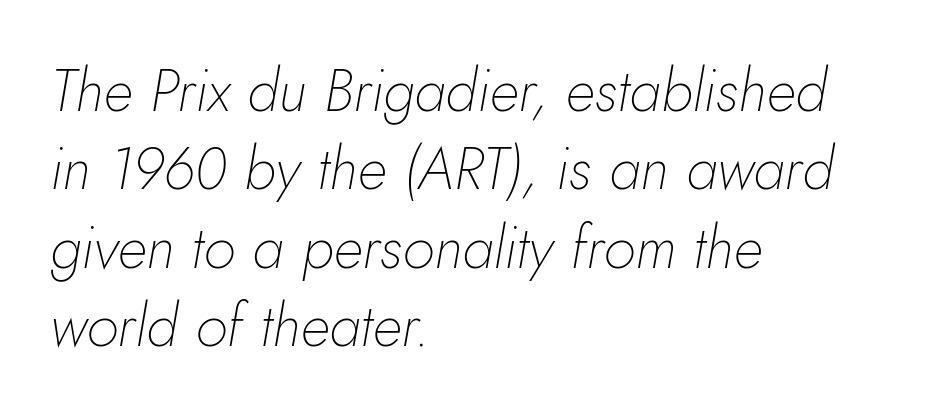
Q: Is the text bold? A: No.
Q: Is the text italic (slanted)? A: Yes, it leans right by about 10 degrees.
Q: Is the text underlined? A: No.
Q: How is the paragraph aligned? A: Left-aligned.
Q: Is the spacing between letters normal or unusually wide? A: Normal.
Q: Is the spacing between lines tight, normal or loose? A: Normal.
Q: Width (condensed, normal, or wide)? A: Normal.
Q: Stroke contrast? A: Low.
Q: x-height? A: Small.
Q: Monospaced? A: No.
